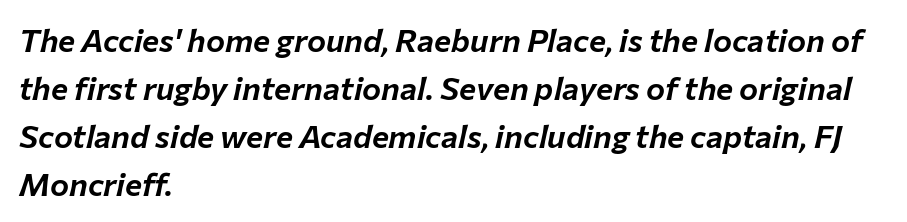
{"italic": "yes", "lean": "right", "slant_degrees": 12, "width": "normal", "stroke_contrast": "low", "x_height": "medium", "monospaced": "no", "underline": "no", "align": "left", "line_spacing": "normal", "line_spacing_ratio": 1.5, "letter_spacing": "normal", "letter_spacing_em": 0.0, "glyph_px": 32}
